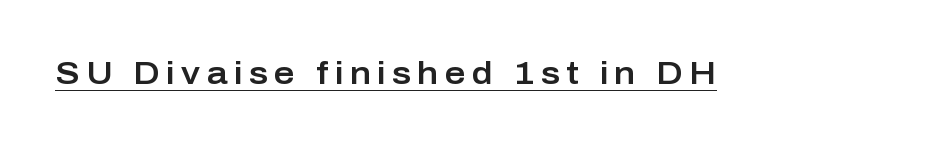
Q: Is the text italic (slanted)? A: No, it is upright.
Q: Is the typeface a serif or a sans-serif typeface? A: Sans-serif.
Q: Is the text underlined? A: Yes.
Q: Is the spacing between letters normal or unusually wide? A: Unusually wide.
Q: Width (condensed, normal, or wide)? A: Normal.
Q: Stroke contrast? A: Low.
Q: x-height? A: Medium.
Q: Monospaced? A: No.
